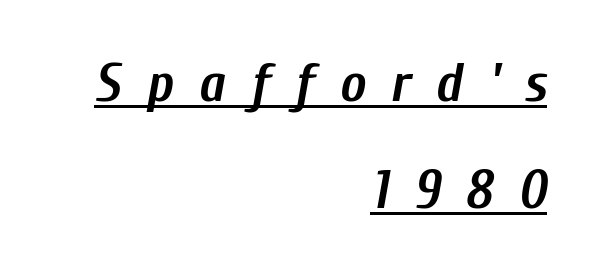
Is the block centered? No — it sits flush against the right margin. The letters are spread apart with noticeably loose tracking. Typesetter's note: full bold, strokes at maximum text heaviness. The whole block is typeset with a tilt.
